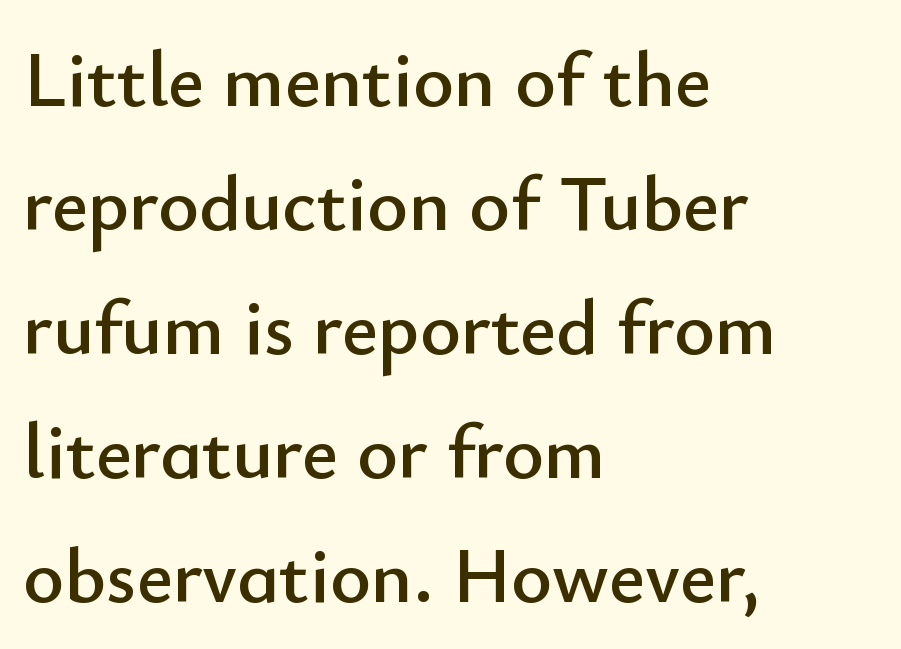
Q: Is the text italic (slanted)? A: No, it is upright.
Q: Is the typeface a serif or a sans-serif typeface? A: Sans-serif.
Q: Is the text underlined? A: No.
Q: How is the paragraph aligned? A: Left-aligned.
Q: Is the spacing between letters normal or unusually wide? A: Normal.
Q: Is the spacing between lines tight, normal or loose? A: Normal.
Q: Width (condensed, normal, or wide)? A: Normal.
Q: Stroke contrast? A: Low.
Q: x-height? A: Small.
Q: Monospaced? A: No.
